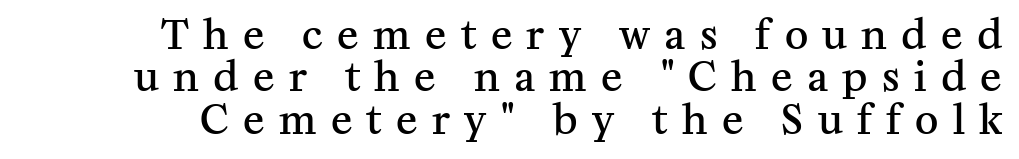
Q: Is the text bold? A: Semi-bold.
Q: Is the text italic (slanted)? A: No, it is upright.
Q: Is the typeface a serif or a sans-serif typeface? A: Serif.
Q: Is the text underlined? A: No.
Q: Is the spacing between letters normal or unusually wide? A: Unusually wide.
Q: Is the spacing between lines tight, normal or loose? A: Tight.
Q: Width (condensed, normal, or wide)? A: Normal.
Q: Stroke contrast? A: Medium.
Q: x-height? A: Medium.
Q: Monospaced? A: No.
